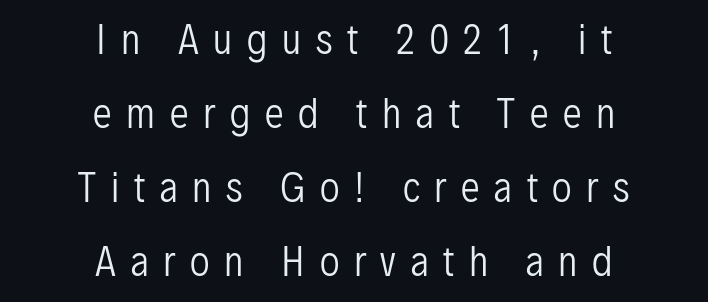
The image shows 38 px regular-weight, condensed sans-serif type, upright; set centered, loose line spacing (1.95x), unusually wide letter spacing (+0.39 em), not underlined; low stroke contrast and a medium x-height.
